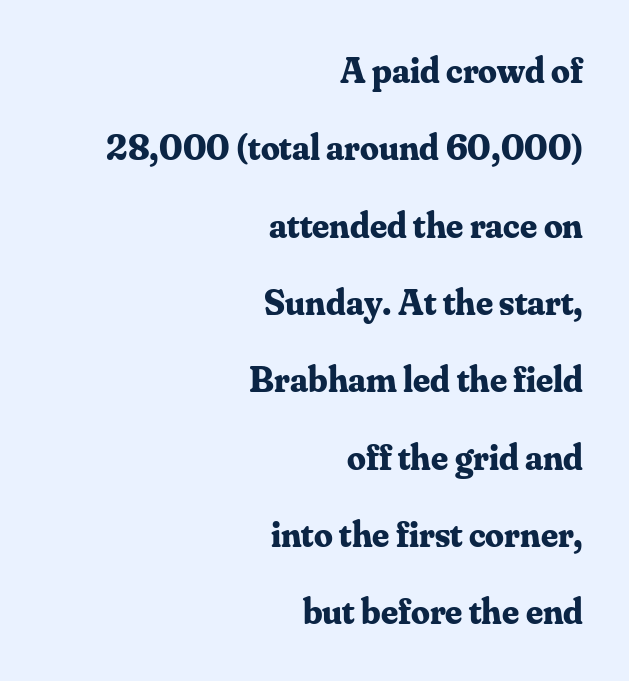
Caption: multi-line text, flush right, ragged left. Clear beneath every line of the passage. Characters follow at the spacing the type designer built in. Look at the bottom of the vertical strokes: they flare into serifs here. These words are printed bold, with thick strokes throughout. Reading down the column, the eye jumps a long way to each next line.
